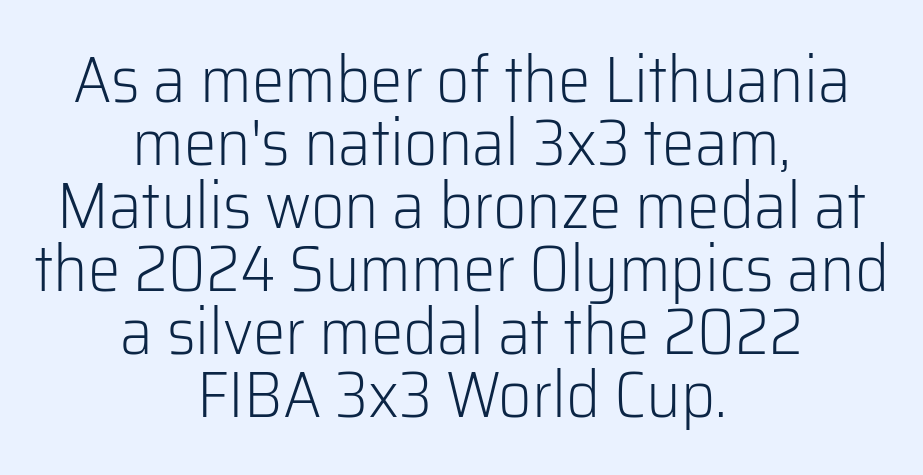
The image shows 65 px light sans-serif type, upright; set centered, tight line spacing (0.97x), normal letter spacing, not underlined; low stroke contrast and a medium x-height.
